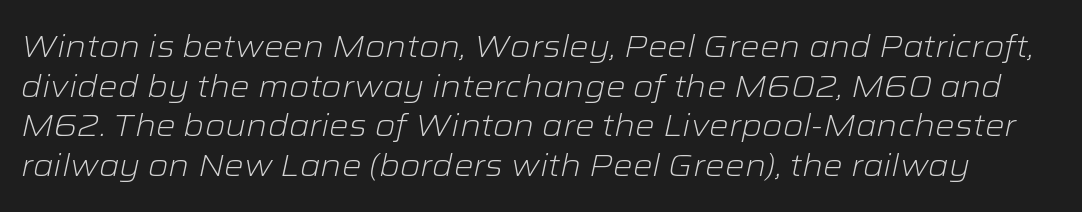
Q: Is the text bold? A: No.
Q: Is the text italic (slanted)? A: Yes, it leans right by about 12 degrees.
Q: Is the text underlined? A: No.
Q: Is the spacing between letters normal or unusually wide? A: Normal.
Q: Is the spacing between lines tight, normal or loose? A: Normal.
Q: Width (condensed, normal, or wide)? A: Wide.
Q: Stroke contrast? A: Low.
Q: x-height? A: Medium.
Q: Monospaced? A: No.
